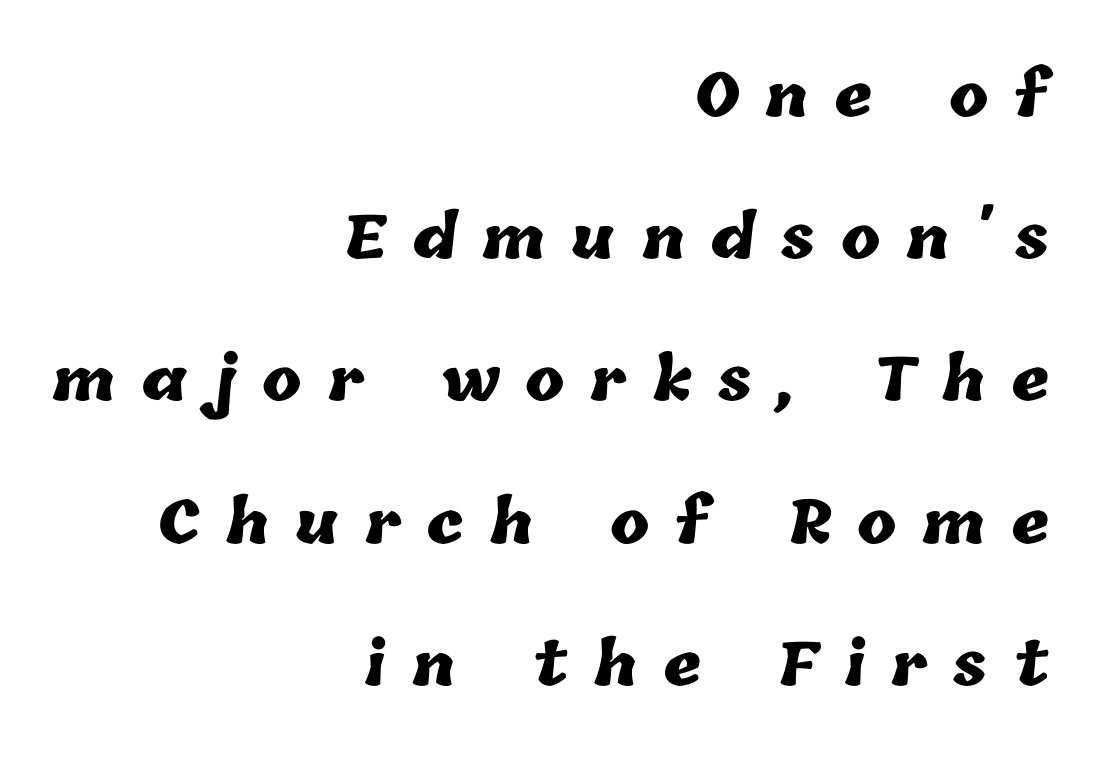
Q: Is the text bold? A: Yes.
Q: Is the text underlined? A: No.
Q: How is the paragraph aligned? A: Right-aligned.
Q: Is the spacing between letters normal or unusually wide? A: Unusually wide.
Q: Is the spacing between lines tight, normal or loose? A: Loose.
Q: Width (condensed, normal, or wide)? A: Normal.
Q: Stroke contrast? A: Low.
Q: x-height? A: Medium.
Q: Monospaced? A: No.
